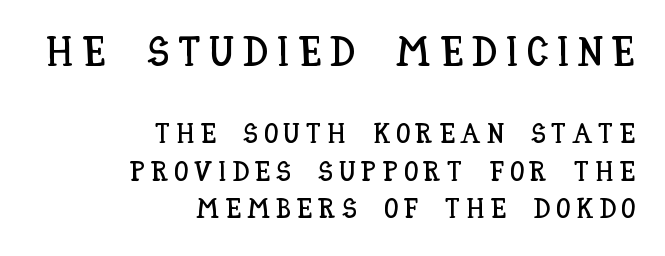
Q: Is the text italic (slanted)? A: No, it is upright.
Q: Is the text underlined? A: No.
Q: How is the paragraph aligned? A: Right-aligned.
Q: Is the spacing between letters normal or unusually wide? A: Unusually wide.
Q: Is the spacing between lines tight, normal or loose? A: Normal.
Q: Which block of text is set in a larger size, the first (top) or the second (bottom)? A: The first (top) one.
Q: Width (condensed, normal, or wide)? A: Condensed.
Q: Stroke contrast? A: Low.
Q: x-height? A: Large.
Q: Monospaced? A: No.
